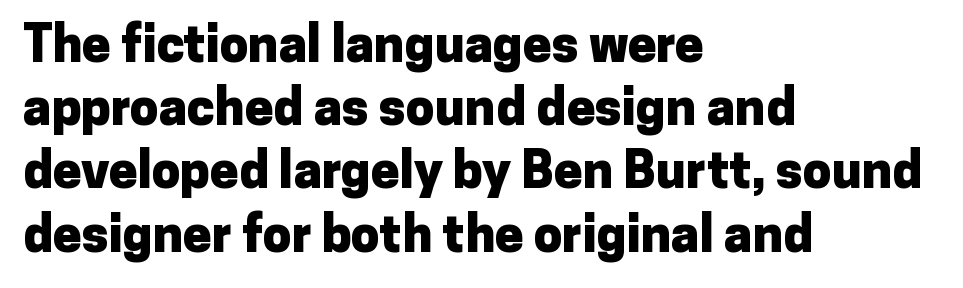
{"serif": "no", "italic": "no", "bold": "yes", "weight": "heavy", "width": "normal", "stroke_contrast": "low", "x_height": "medium", "monospaced": "no", "underline": "no", "align": "left", "line_spacing_ratio": 1.24, "letter_spacing": "normal", "letter_spacing_em": 0.0, "glyph_px": 51}
